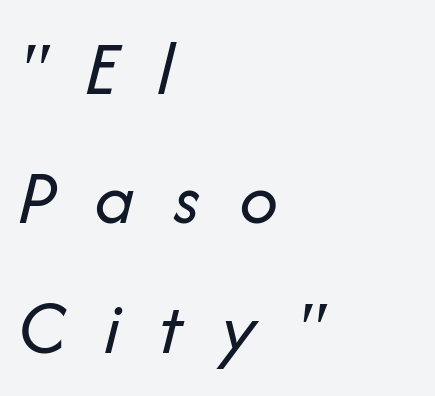
The tracking jumps out immediately: characters are airy and widely separated. The letters look calm and open, with moderate or lighter stems. These lines were composed using italics. Does the copy run flush right? No — it runs flush left.
